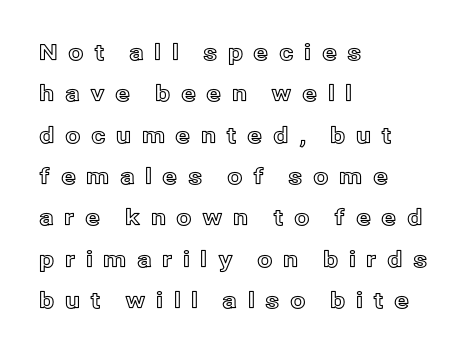
The image shows 22 px text type, upright; set left-aligned, line spacing 1.88x, unusually wide letter spacing (+0.47 em), not underlined.
